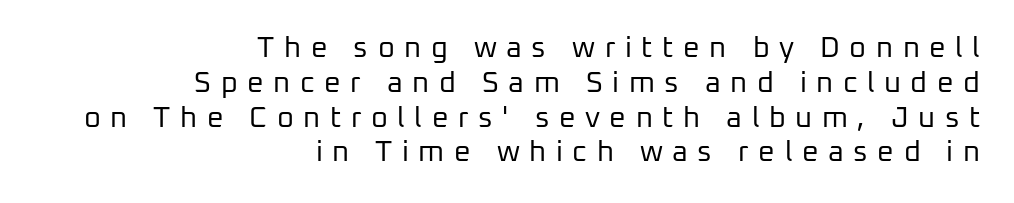
Casual observation: everything's shoved over to the right. Honestly, the letter spacing is so wide it's the main thing you notice. Quick note: underline off. Spacing verdict: proportional, widths tailored to each character. The glyphs in this specimen are sans serif. The typography opts for an upright posture over an oblique one.
